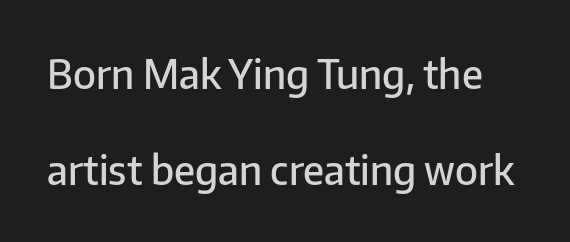
Q: Is the text bold? A: Semi-bold.
Q: Is the text italic (slanted)? A: No, it is upright.
Q: Is the typeface a serif or a sans-serif typeface? A: Sans-serif.
Q: Is the text underlined? A: No.
Q: Is the spacing between letters normal or unusually wide? A: Normal.
Q: Is the spacing between lines tight, normal or loose? A: Loose.
Q: Width (condensed, normal, or wide)? A: Normal.
Q: Stroke contrast? A: Low.
Q: x-height? A: Medium.
Q: Monospaced? A: No.
